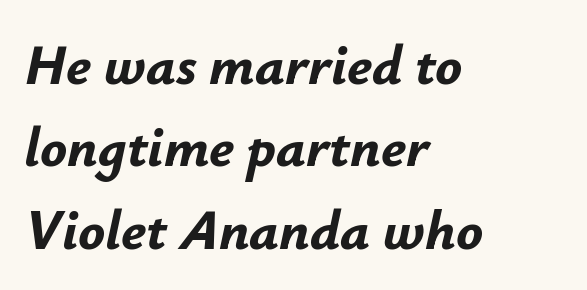
The image shows 56 px bold type, italic (leaning right); set left-aligned, normal line spacing (1.47x), normal letter spacing, not underlined; low stroke contrast and a small x-height.
